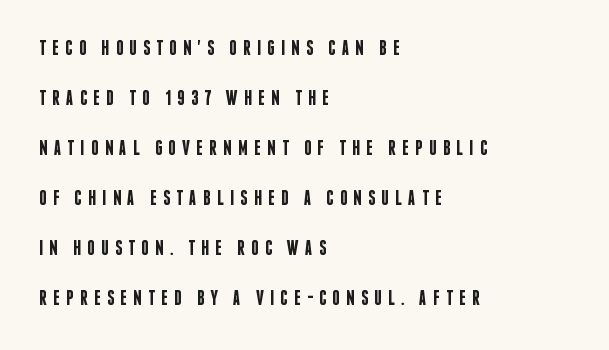
{"italic": "no", "bold": "semi", "underline": "no", "align": "left", "line_spacing": "loose", "line_spacing_ratio": 2.38, "letter_spacing": "wide", "letter_spacing_em": 0.29, "glyph_px": 21}
